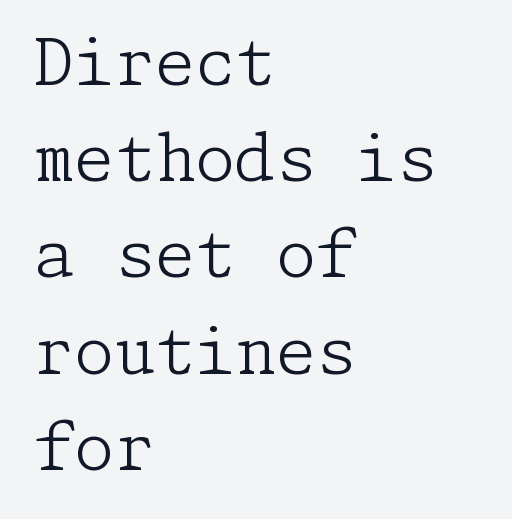
The lines are quadded left. Observe the ordinary spacing: letters are neighbours, not strangers. In terms of posture, this sample is upright. Descenders are the only things crossing below the line. In terms of letterform style, serifs are clearly present.
